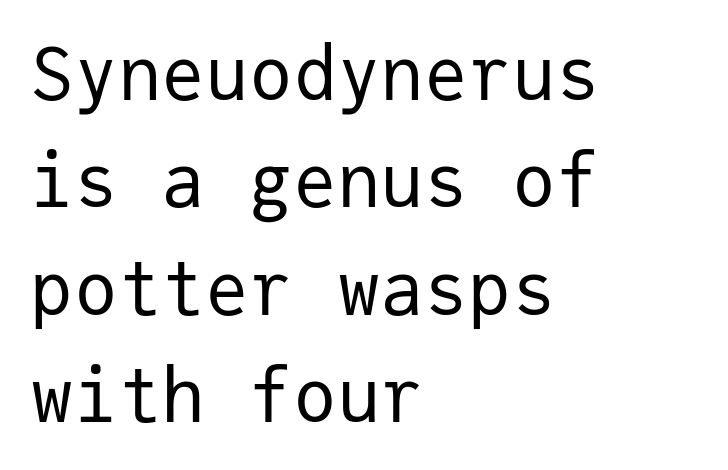
Q: Is the text bold? A: No.
Q: Is the text italic (slanted)? A: No, it is upright.
Q: Is the typeface a serif or a sans-serif typeface? A: Sans-serif.
Q: Is the text underlined? A: No.
Q: How is the paragraph aligned? A: Left-aligned.
Q: Is the spacing between letters normal or unusually wide? A: Normal.
Q: Is the spacing between lines tight, normal or loose? A: Normal.
Q: Width (condensed, normal, or wide)? A: Normal.
Q: Stroke contrast? A: Low.
Q: x-height? A: Medium.
Q: Monospaced? A: Yes.
